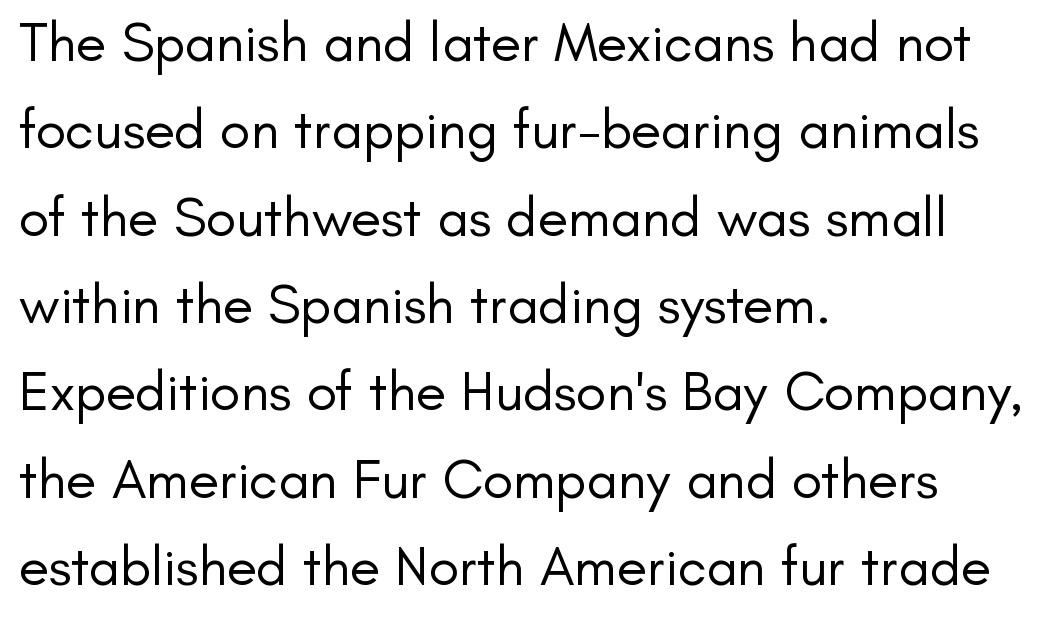
No italicization has been applied; the sample stays upright. Leftover space on each line is placed entirely after the last word. Nope, no serifs anywhere on these letters. Honestly, there is no underline to notice here at all. Note the varied advance widths — an 'i' is clearly narrower than an 'm'.
